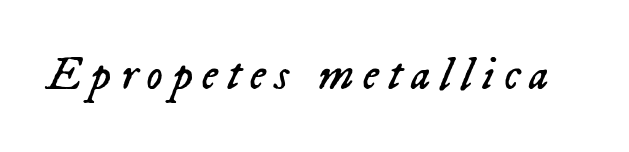
The image shows 46 px regular-weight type, italic (leaning right); set unusually wide letter spacing (+0.2 em), not underlined; low stroke contrast and a medium x-height.
